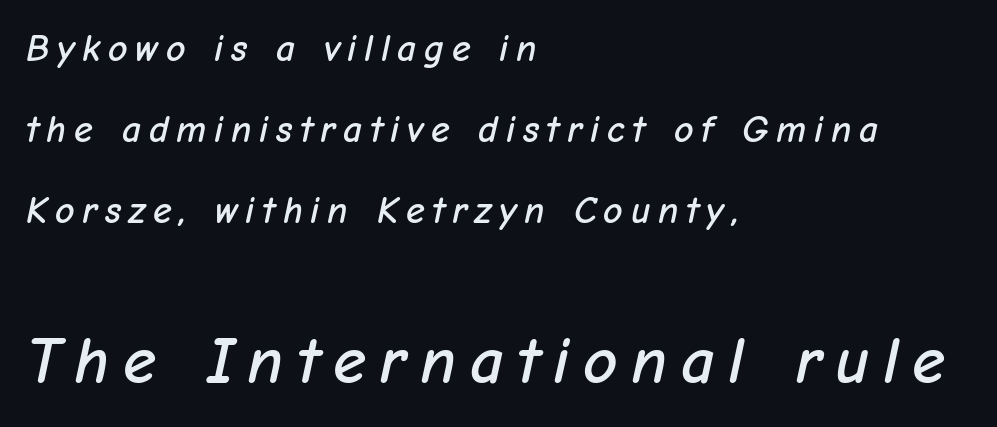
The image shows 67 px text type, italic (leaning right); set left-aligned, loose line spacing (2.13x), unusually wide letter spacing (+0.2 em), not underlined; the second (bottom) block is 1.76x larger; low stroke contrast and a medium x-height.
